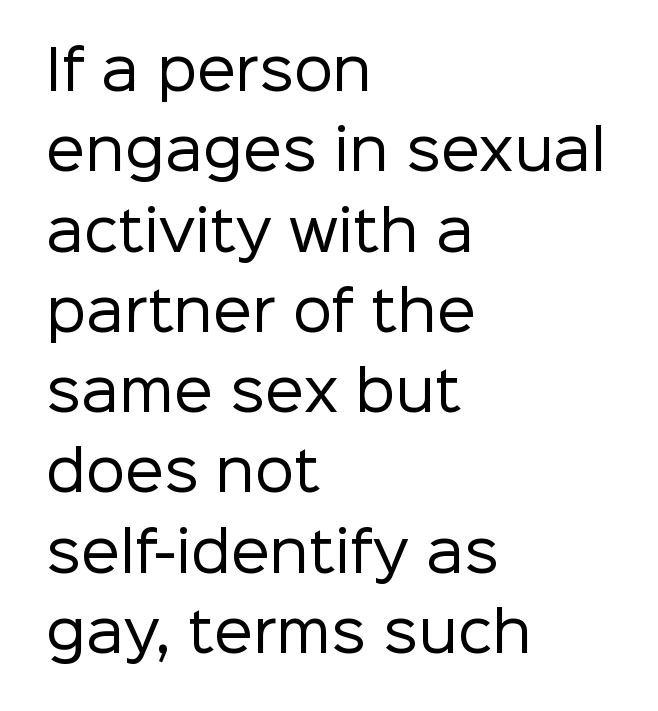
The image shows 55 px regular-weight sans-serif type, upright; set left-aligned, normal line spacing (1.46x), normal letter spacing, not underlined; low stroke contrast and a medium x-height.
